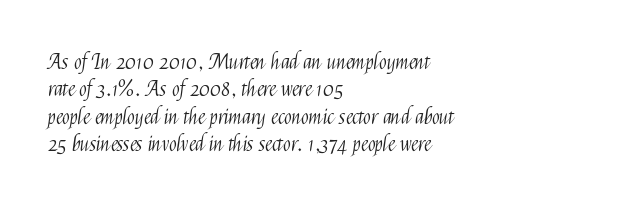
Reading down the block, your eye returns to a fixed left position each line. The weight tops out at a normal text grade. Interline gaps are of average width in this sample. The letters sit at their default tracking, neither squeezed nor spread.
